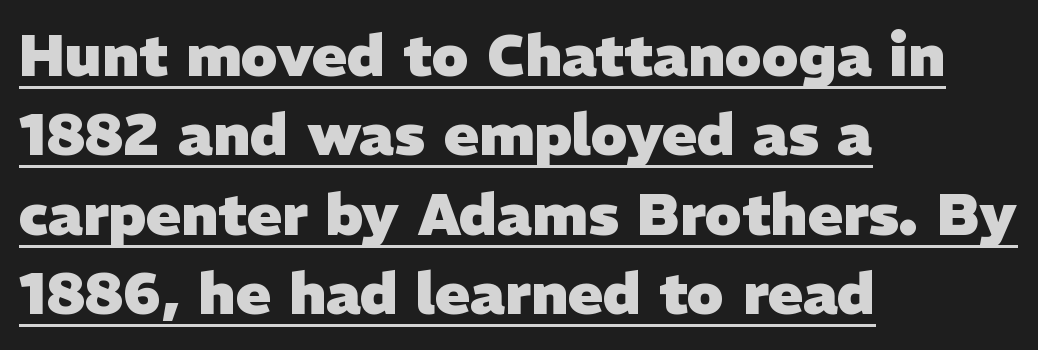
{"serif": "no", "bold": "yes", "weight": "heavy", "width": "normal", "stroke_contrast": "low", "x_height": "medium", "monospaced": "no", "underline": "yes", "align": "left", "line_spacing": "normal", "line_spacing_ratio": 1.37, "letter_spacing": "normal", "letter_spacing_em": 0.0, "glyph_px": 58}
